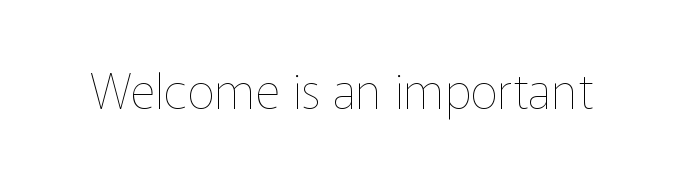
Q: Is the text bold? A: No.
Q: Is the text italic (slanted)? A: No, it is upright.
Q: Is the text underlined? A: No.
Q: Is the spacing between letters normal or unusually wide? A: Normal.
Q: Width (condensed, normal, or wide)? A: Normal.
Q: Stroke contrast? A: Low.
Q: x-height? A: Medium.
Q: Monospaced? A: No.
